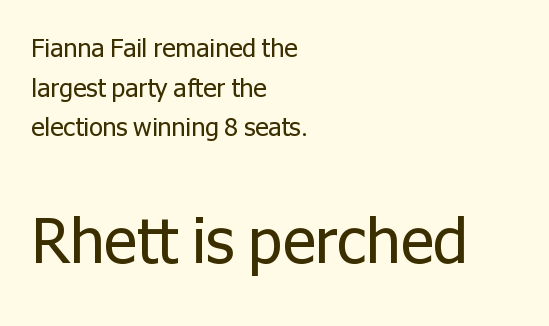
The image shows 62 px regular-weight sans-serif type, upright; set left-aligned, normal line spacing (1.59x), normal letter spacing, not underlined; the second (bottom) block is 2.48x larger; low stroke contrast and a medium x-height.
